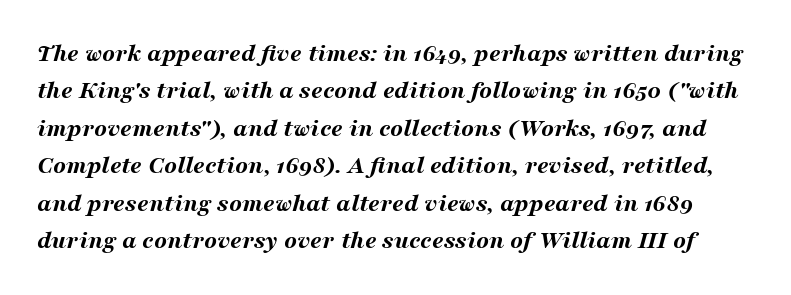
{"italic": "yes", "lean": "right", "slant_degrees": 16, "bold": "yes", "underline": "no", "line_spacing": "normal", "line_spacing_ratio": 1.44, "letter_spacing": "normal", "letter_spacing_em": 0.0, "glyph_px": 26}
